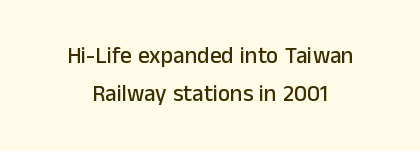
The letters sit at their default tracking, neither squeezed nor spread. Each row of text sits above clean, open space. If you folded the block vertically in half, each line would mirror itself in length. This is roman type, the default non-slanted kind. Whoever set this chose a conventional vertical rhythm.
